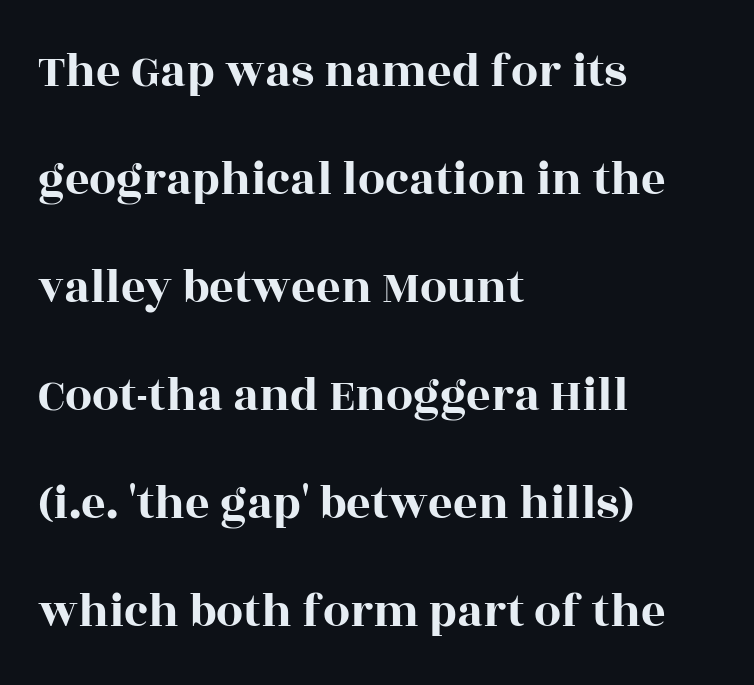
Q: Is the text italic (slanted)? A: No, it is upright.
Q: Is the typeface a serif or a sans-serif typeface? A: Serif.
Q: Is the text underlined? A: No.
Q: How is the paragraph aligned? A: Left-aligned.
Q: Is the spacing between letters normal or unusually wide? A: Normal.
Q: Is the spacing between lines tight, normal or loose? A: Loose.
Q: Width (condensed, normal, or wide)? A: Wide.
Q: x-height? A: Large.
Q: Monospaced? A: No.
